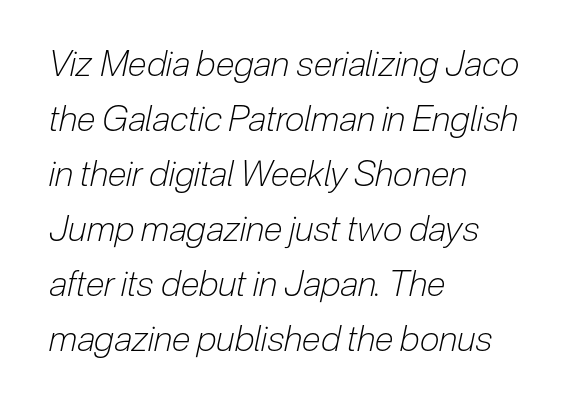
The image shows 35 px light, condensed type, italic (leaning right); set left-aligned, normal line spacing (1.57x), normal letter spacing, not underlined; low stroke contrast and a medium x-height.
